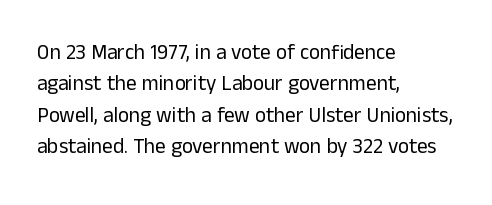
Q: Is the text bold? A: No.
Q: Is the text italic (slanted)? A: No, it is upright.
Q: Is the text underlined? A: No.
Q: How is the paragraph aligned? A: Left-aligned.
Q: Is the spacing between letters normal or unusually wide? A: Normal.
Q: Is the spacing between lines tight, normal or loose? A: Normal.
